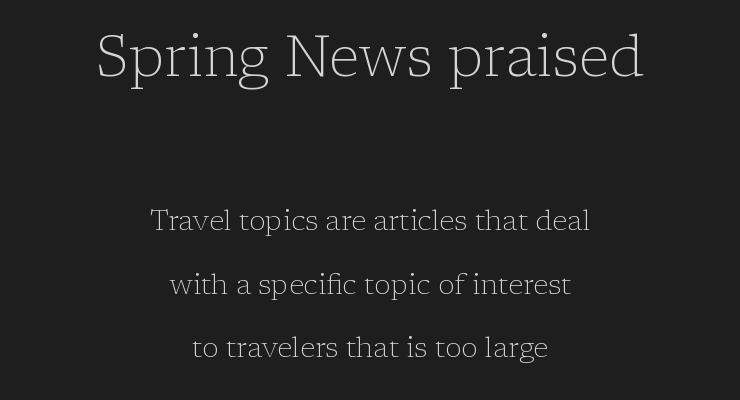
Q: Is the text bold? A: No.
Q: Is the text italic (slanted)? A: No, it is upright.
Q: Is the typeface a serif or a sans-serif typeface? A: Serif.
Q: Is the text underlined? A: No.
Q: How is the paragraph aligned? A: Centered.
Q: Is the spacing between letters normal or unusually wide? A: Normal.
Q: Is the spacing between lines tight, normal or loose? A: Loose.
Q: Which block of text is set in a larger size, the first (top) or the second (bottom)? A: The first (top) one.
Q: Width (condensed, normal, or wide)? A: Normal.
Q: Stroke contrast? A: Low.
Q: x-height? A: Medium.
Q: Monospaced? A: No.
